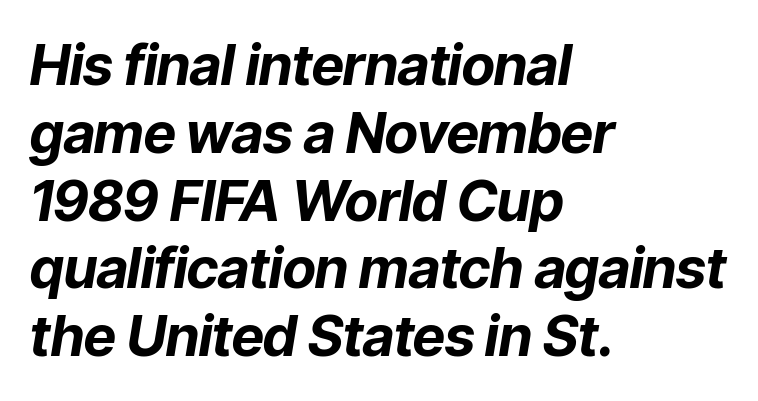
{"italic": "yes", "lean": "right", "slant_degrees": 9, "bold": "yes", "weight": "bold", "width": "normal", "stroke_contrast": "low", "x_height": "medium", "monospaced": "no", "underline": "no", "align": "left", "line_spacing_ratio": 1.21, "letter_spacing": "normal", "letter_spacing_em": 0.0, "glyph_px": 56}
